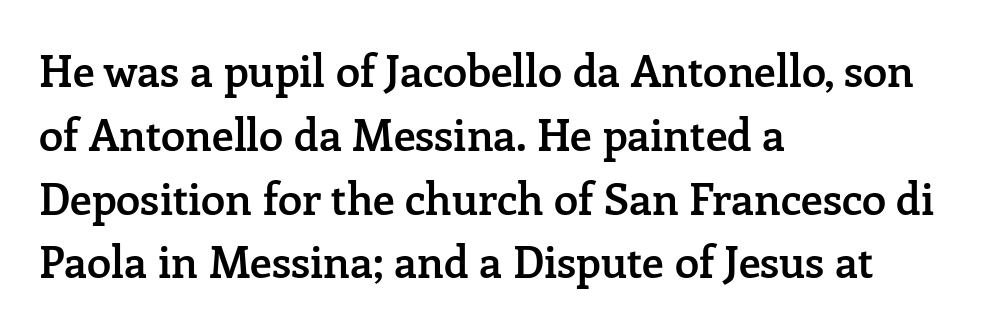
{"serif": "yes", "italic": "no", "bold": "semi", "weight": "semibold", "width": "normal", "stroke_contrast": "low", "x_height": "medium", "monospaced": "no", "underline": "no", "align": "left", "line_spacing": "normal", "line_spacing_ratio": 1.45, "letter_spacing": "normal", "letter_spacing_em": 0.0, "glyph_px": 44}
